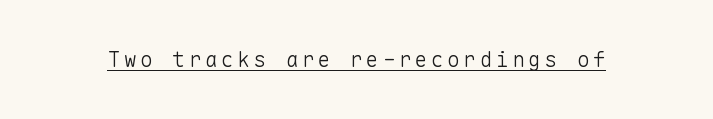
{"italic": "no", "bold": "no", "underline": "yes", "glyph_px": 21}
